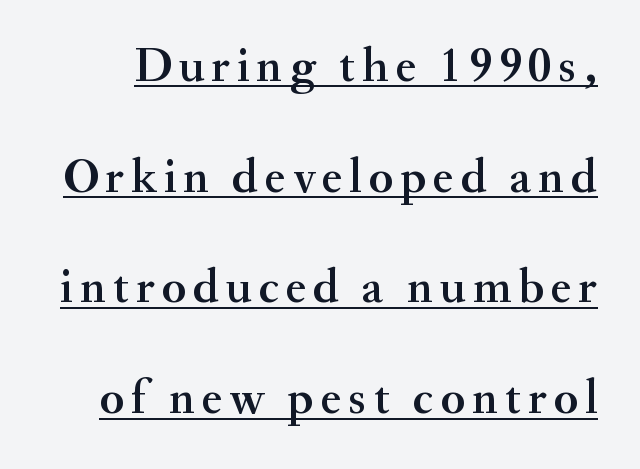
The rendering shows small feet on the letterforms — a serif design. Posture: upright roman. Underlining? Definitely there. Successive baselines arrive slowly, with a big drop between each. Spacing verdict: proportional, widths tailored to each character.
